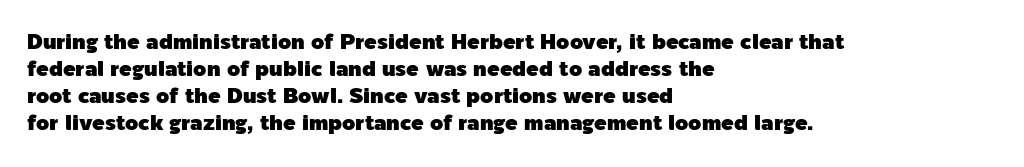
{"italic": "no", "underline": "no", "align": "left", "line_spacing": "normal", "line_spacing_ratio": 1.29, "letter_spacing": "normal", "letter_spacing_em": 0.0, "glyph_px": 21}
